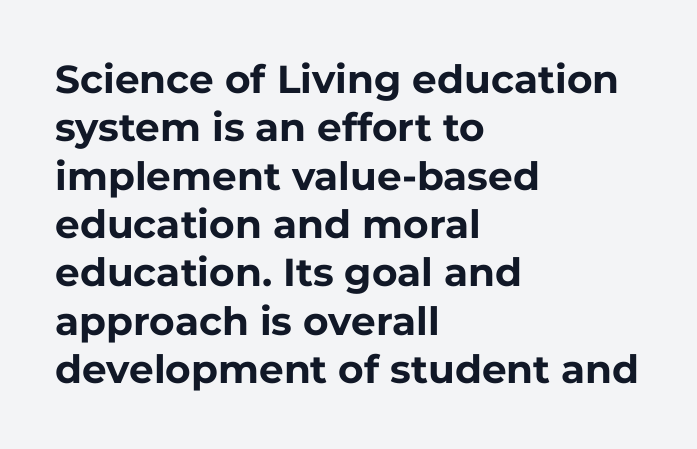
The image shows 39 px bold sans-serif type, upright; set left-aligned, line spacing 1.24x, normal letter spacing, not underlined; low stroke contrast and a medium x-height.
